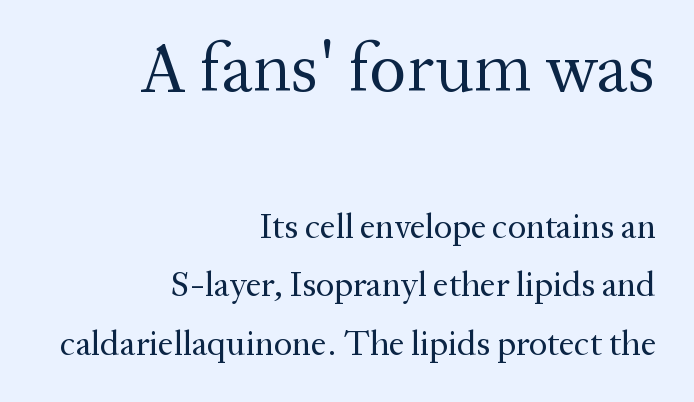
Q: Is the text bold? A: No.
Q: Is the text italic (slanted)? A: No, it is upright.
Q: Is the typeface a serif or a sans-serif typeface? A: Serif.
Q: Is the text underlined? A: No.
Q: How is the paragraph aligned? A: Right-aligned.
Q: Is the spacing between letters normal or unusually wide? A: Normal.
Q: Is the spacing between lines tight, normal or loose? A: Normal.
Q: Which block of text is set in a larger size, the first (top) or the second (bottom)? A: The first (top) one.
Q: Width (condensed, normal, or wide)? A: Normal.
Q: Stroke contrast? A: Medium.
Q: x-height? A: Medium.
Q: Monospaced? A: No.
